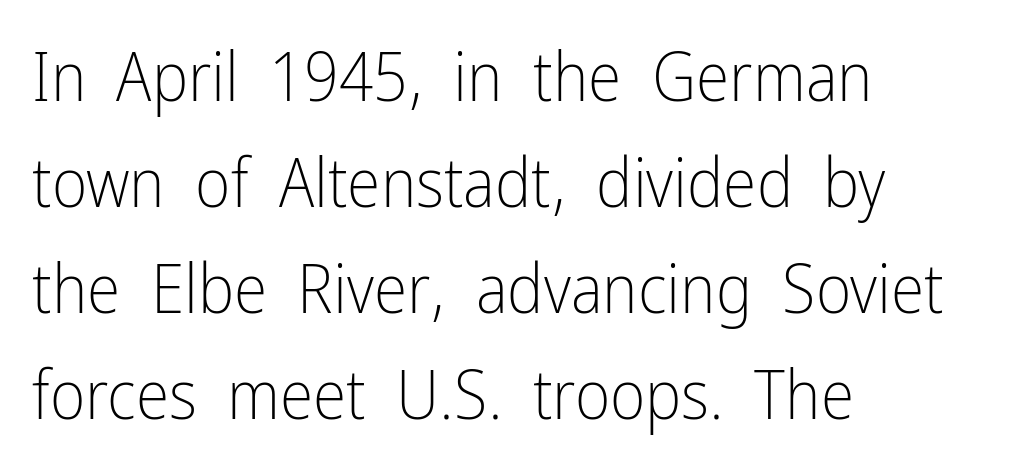
Is the letter spacing exaggerated? No — it looks like the ordinary default. Each row of text sits above clean, open space. No feet cap the strokes, marking this as sans-serif type. Every stem runs plumb, perpendicular to the baseline. The designer left line spacing at the default. Horizontally, the lines are justified to the leading edge only.
